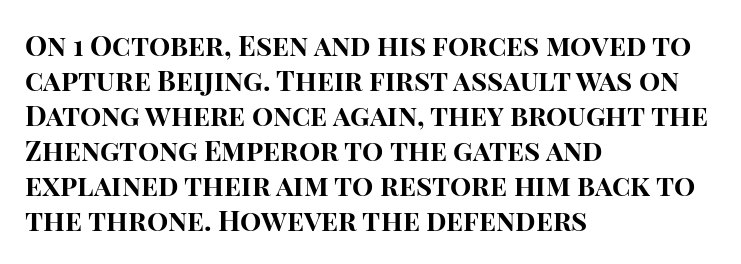
Q: Is the text bold? A: Yes.
Q: Is the text italic (slanted)? A: No, it is upright.
Q: Is the typeface a serif or a sans-serif typeface? A: Sans-serif.
Q: Is the text underlined? A: No.
Q: How is the paragraph aligned? A: Left-aligned.
Q: Is the spacing between letters normal or unusually wide? A: Normal.
Q: Is the spacing between lines tight, normal or loose? A: Normal.
Q: Width (condensed, normal, or wide)? A: Normal.
Q: Stroke contrast? A: High.
Q: x-height? A: Large.
Q: Monospaced? A: No.
